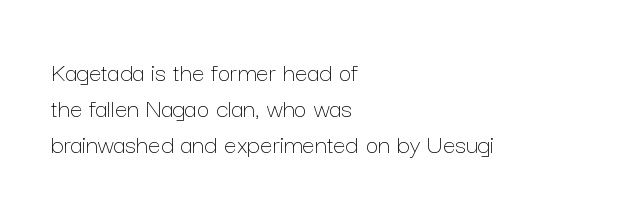
Q: Is the text bold? A: No.
Q: Is the text italic (slanted)? A: No, it is upright.
Q: Is the text underlined? A: No.
Q: How is the paragraph aligned? A: Left-aligned.
Q: Is the spacing between letters normal or unusually wide? A: Normal.
Q: Is the spacing between lines tight, normal or loose? A: Normal.
Q: Width (condensed, normal, or wide)? A: Normal.
Q: Stroke contrast? A: Low.
Q: x-height? A: Medium.
Q: Monospaced? A: No.
